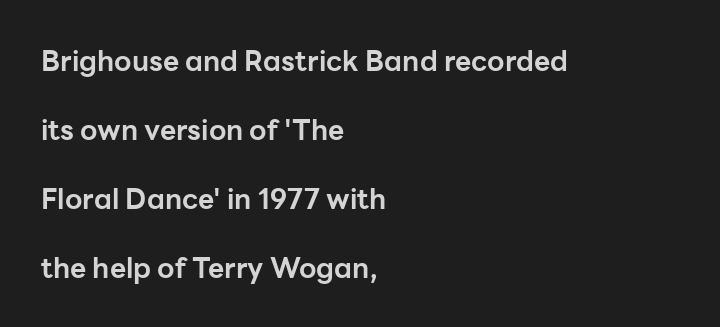
{"serif": "no", "italic": "no", "bold": "yes", "weight": "bold", "width": "normal", "stroke_contrast": "low", "x_height": "medium", "monospaced": "no", "underline": "no", "align": "left", "line_spacing": "loose", "line_spacing_ratio": 2.46, "letter_spacing": "normal", "letter_spacing_em": 0.0, "glyph_px": 28}
